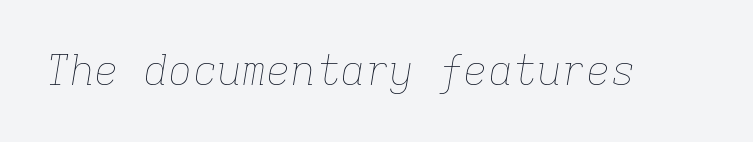
Looks like terminal output: every glyph gets an equal slot. Designer's note — italics engaged. Descender tails drop into unmarked territory. The tracking reads as untouched default to a designer's eye. On a weight scale, this lands at 450 or below.
